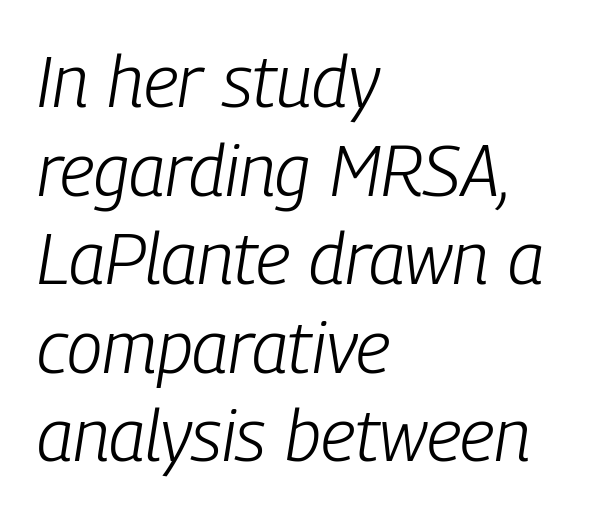
{"italic": "yes", "lean": "right", "slant_degrees": 9, "bold": "no", "weight": "light", "width": "condensed", "stroke_contrast": "low", "x_height": "medium", "monospaced": "no", "underline": "no", "align": "left", "line_spacing_ratio": 1.23, "letter_spacing": "normal", "letter_spacing_em": 0.0, "glyph_px": 72}
